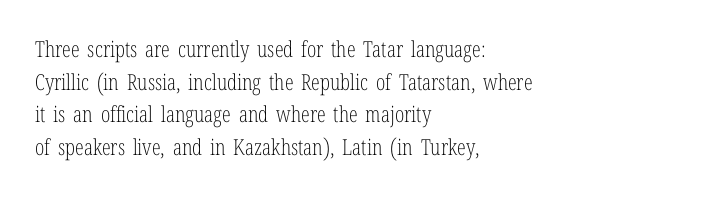
Rows of type keep a routine distance in the vertical direction. The space beneath each line is pristine and unruled. Which margin do the lines hug? The left one — the right edge is uneven. The letterforms sit shoulder to shoulder at normal distance.
